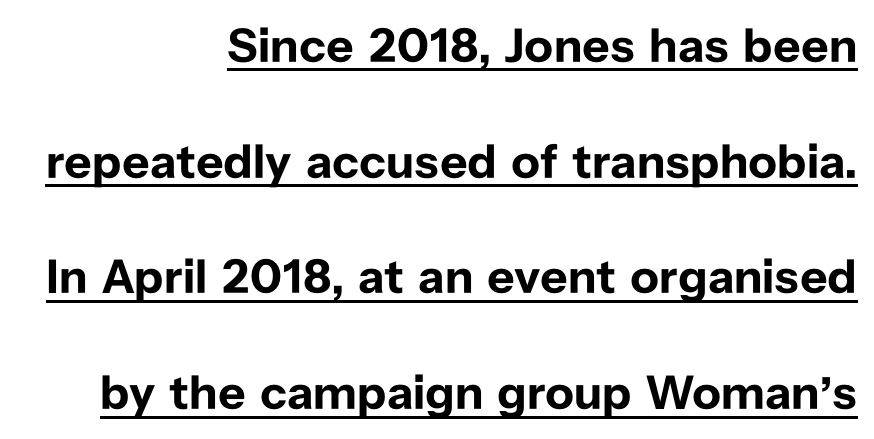
The image shows 48 px bold sans-serif type, upright; set right-aligned, loose line spacing (2.41x), normal letter spacing, underlined; low stroke contrast and a medium x-height.
